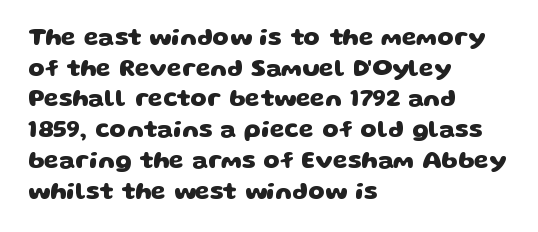
Line starts are locked; line ends wander. Underlining? Definitely not there. Is there much room between lines? A standard amount, neither cramped nor airy. You'd pick this weight for a headline — it's a proper bold.
